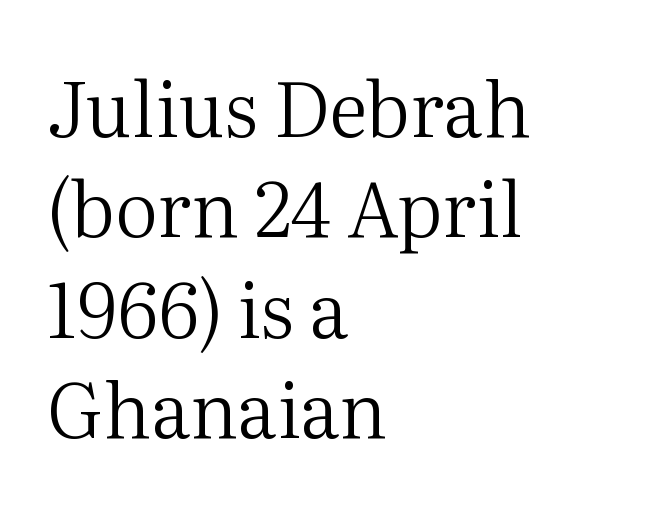
The leading is moderate, giving the passage an even texture. Each row of text sits above clean, open space. Unbolded letterforms with no extra heft. These lines are set flush left with a ragged right edge. Do the letters lean? They stand straight. Serif or sans? Serif — the stroke terminals have little feet.
